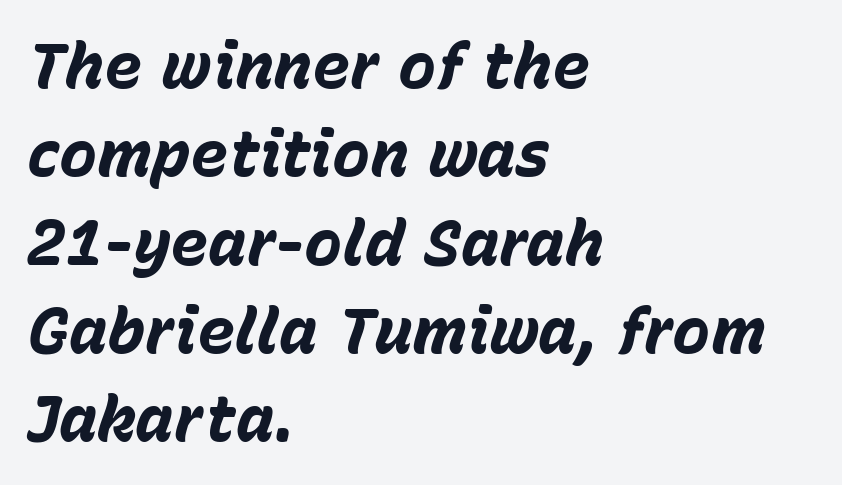
Rows of type keep a routine distance in the vertical direction. Do the characters align in a grid? No, the font is proportional. How heavy is the stroke? Heavy — this is a bold. Letter spacing: default. Every character sits at an angle, as italics do. Reading down the block, your eye returns to a fixed left position each line.
